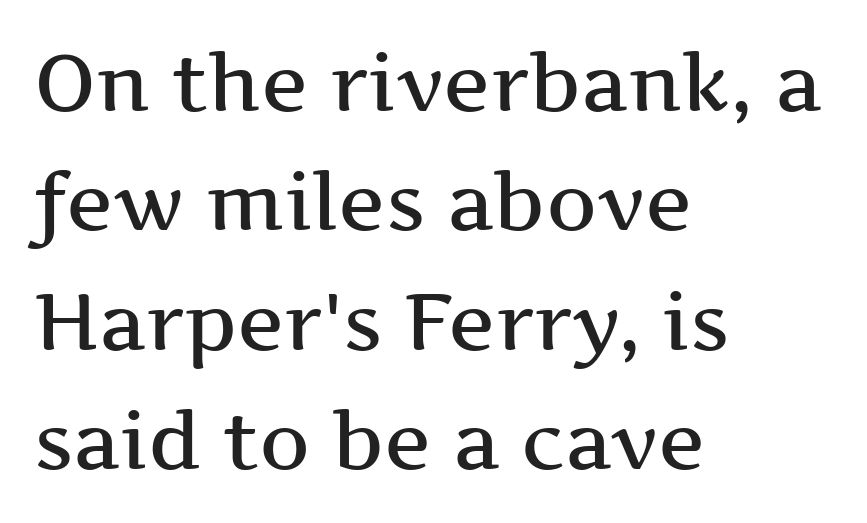
Q: Is the text italic (slanted)? A: No, it is upright.
Q: Is the typeface a serif or a sans-serif typeface? A: Serif.
Q: Is the text underlined? A: No.
Q: How is the paragraph aligned? A: Left-aligned.
Q: Is the spacing between letters normal or unusually wide? A: Normal.
Q: Is the spacing between lines tight, normal or loose? A: Normal.
Q: Width (condensed, normal, or wide)? A: Wide.
Q: Stroke contrast? A: Medium.
Q: x-height? A: Medium.
Q: Monospaced? A: No.
